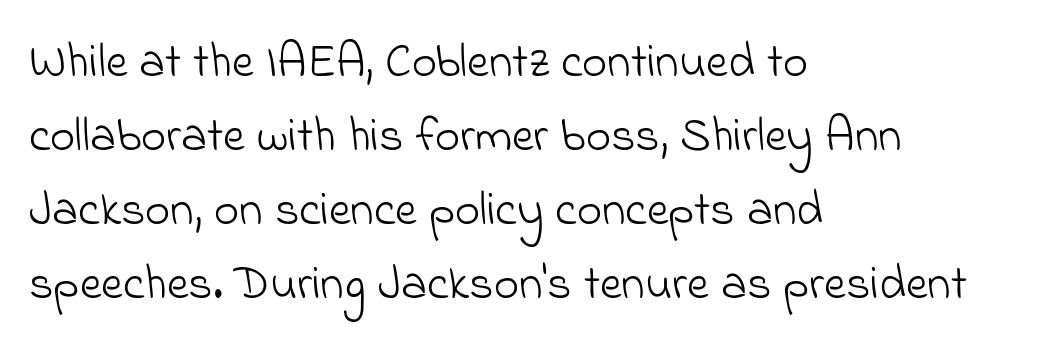
The image shows 48 px light sans-serif type; set left-aligned, normal line spacing (1.54x), normal letter spacing, not underlined; low stroke contrast and a small x-height.
